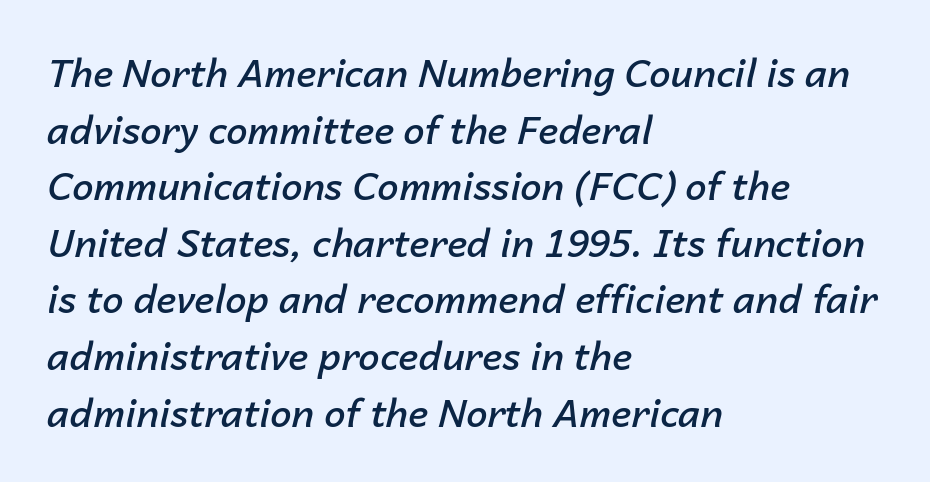
Q: Is the text bold? A: Semi-bold.
Q: Is the text italic (slanted)? A: Yes, it leans right by about 14 degrees.
Q: Is the text underlined? A: No.
Q: How is the paragraph aligned? A: Left-aligned.
Q: Is the spacing between letters normal or unusually wide? A: Normal.
Q: Is the spacing between lines tight, normal or loose? A: Normal.
Q: Width (condensed, normal, or wide)? A: Normal.
Q: Stroke contrast? A: Low.
Q: x-height? A: Medium.
Q: Monospaced? A: No.
